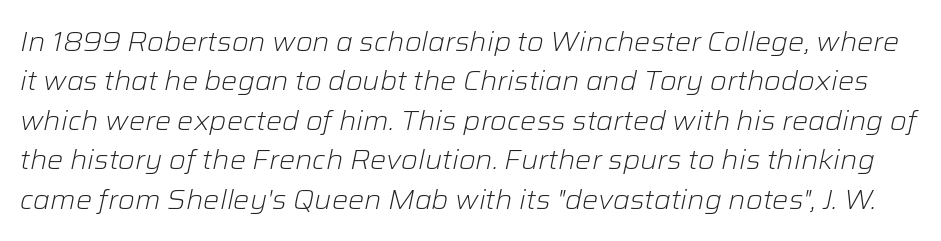
The image shows 27 px text type, italic (leaning right); set normal line spacing (1.46x), normal letter spacing, not underlined.
